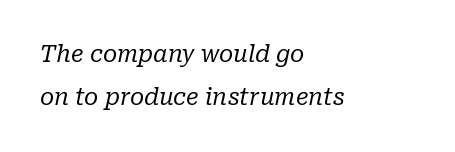
The image shows 23 px text type, italic (leaning right); set left-aligned, line spacing 1.88x, normal letter spacing, not underlined.
